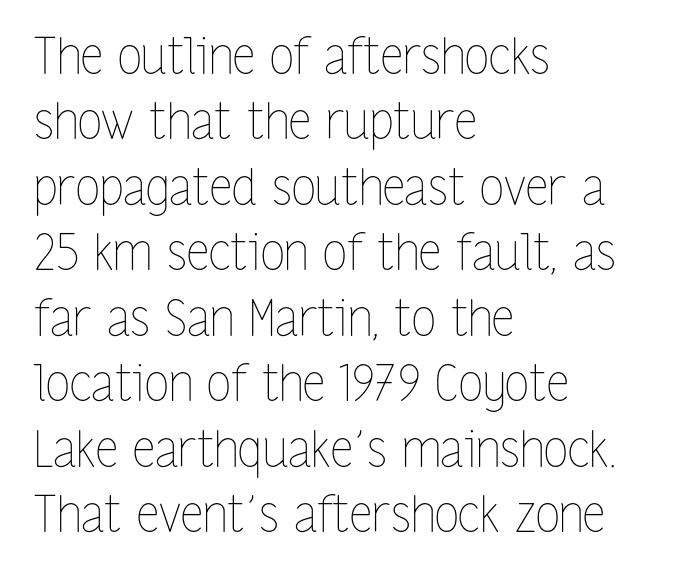
Q: Is the text bold? A: No.
Q: Is the text italic (slanted)? A: No, it is upright.
Q: Is the text underlined? A: No.
Q: How is the paragraph aligned? A: Left-aligned.
Q: Is the spacing between letters normal or unusually wide? A: Normal.
Q: Is the spacing between lines tight, normal or loose? A: Normal.
Q: Width (condensed, normal, or wide)? A: Condensed.
Q: Stroke contrast? A: Low.
Q: x-height? A: Medium.
Q: Monospaced? A: No.
